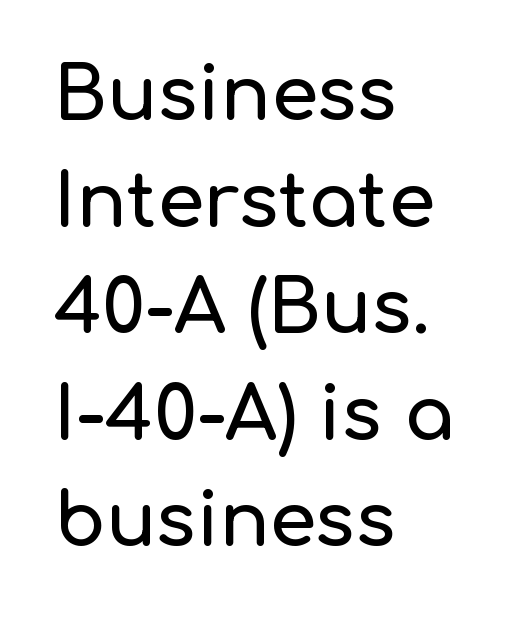
{"serif": "no", "italic": "no", "width": "normal", "stroke_contrast": "low", "x_height": "medium", "monospaced": "no", "underline": "no", "align": "left", "line_spacing": "normal", "line_spacing_ratio": 1.44, "letter_spacing": "normal", "letter_spacing_em": 0.0, "glyph_px": 74}
